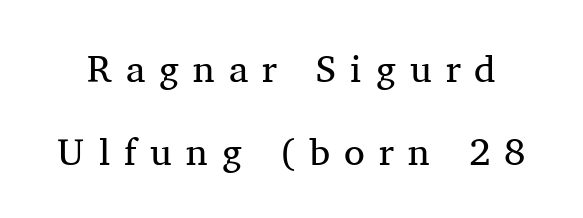
Q: Is the text bold? A: No.
Q: Is the text italic (slanted)? A: No, it is upright.
Q: Is the typeface a serif or a sans-serif typeface? A: Serif.
Q: Is the text underlined? A: No.
Q: Is the spacing between letters normal or unusually wide? A: Unusually wide.
Q: Is the spacing between lines tight, normal or loose? A: Loose.
Q: Width (condensed, normal, or wide)? A: Normal.
Q: Stroke contrast? A: Medium.
Q: x-height? A: Medium.
Q: Monospaced? A: No.
